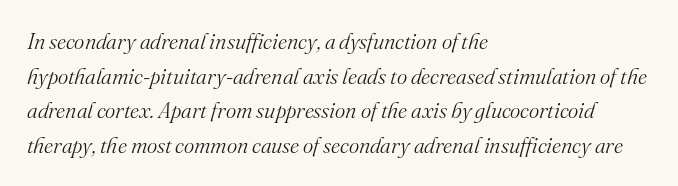
Q: Is the text bold? A: No.
Q: Is the text italic (slanted)? A: Yes, it leans right by about 16 degrees.
Q: Is the text underlined? A: No.
Q: How is the paragraph aligned? A: Left-aligned.
Q: Is the spacing between letters normal or unusually wide? A: Normal.
Q: Is the spacing between lines tight, normal or loose? A: Normal.
